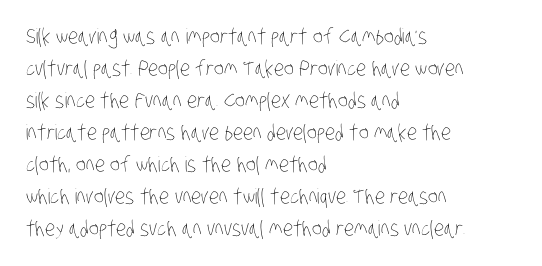
The image shows 21 px text type; set left-aligned, normal line spacing (1.52x), normal letter spacing, not underlined.
